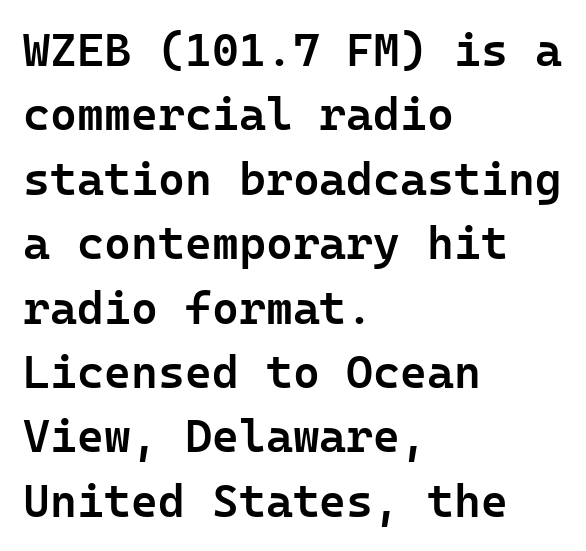
{"serif": "no", "italic": "no", "bold": "semi", "weight": "semibold", "width": "normal", "stroke_contrast": "low", "x_height": "medium", "underline": "no", "align": "left", "line_spacing": "normal", "line_spacing_ratio": 1.4, "letter_spacing": "normal", "letter_spacing_em": 0.0, "glyph_px": 46}
